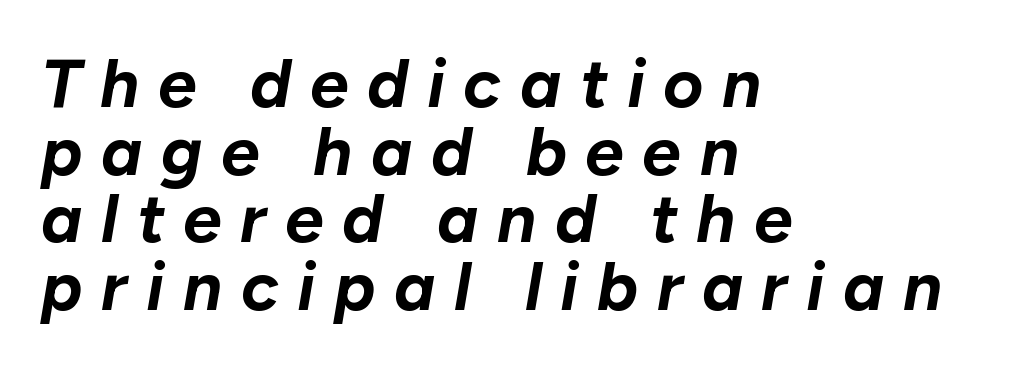
{"italic": "yes", "lean": "right", "slant_degrees": 10, "bold": "yes", "weight": "bold", "width": "normal", "stroke_contrast": "low", "x_height": "medium", "monospaced": "no", "underline": "no", "align": "left", "line_spacing": "tight", "line_spacing_ratio": 0.98, "letter_spacing": "wide", "letter_spacing_em": 0.27, "glyph_px": 69}
